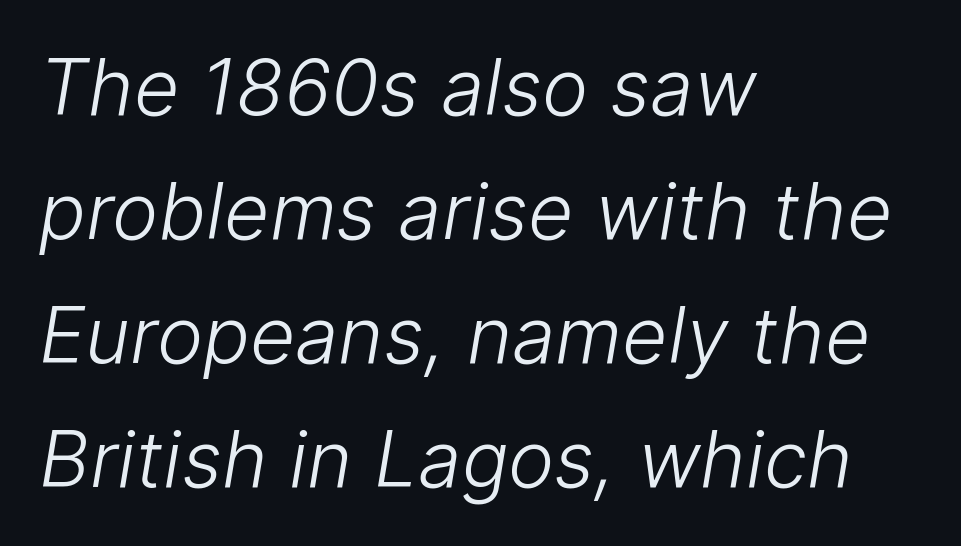
Each letter keeps its own natural width here, so spacing adapts to shape. The letterforms sit shoulder to shoulder at normal distance. A light-to-regular cut is what we see here. The lines sit at an ordinary, default distance from one another.
